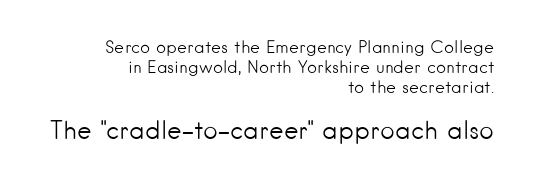
Type size steps up from the first block to the second. The typesetting does not lean heavy: it is not bold. Every character sits straight up, as roman type does. The passage shown has conventional tracking throughout.
